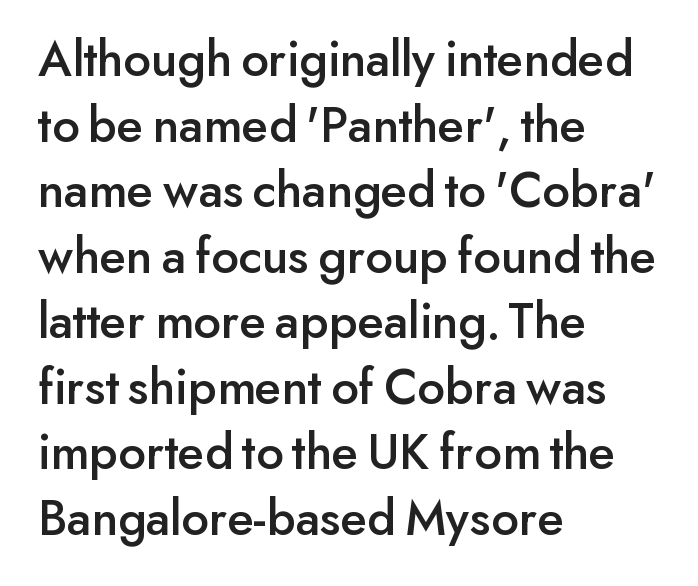
{"serif": "no", "italic": "no", "width": "normal", "stroke_contrast": "low", "x_height": "small", "monospaced": "no", "underline": "no", "align": "left", "line_spacing": "normal", "line_spacing_ratio": 1.26, "letter_spacing": "normal", "letter_spacing_em": 0.0, "glyph_px": 52}
